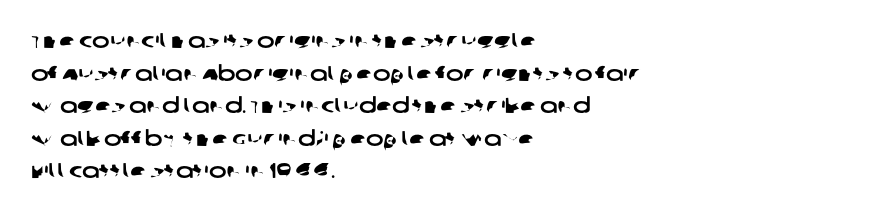
The image shows 21 px text type; set left-aligned, normal line spacing (1.55x), normal letter spacing, not underlined.
